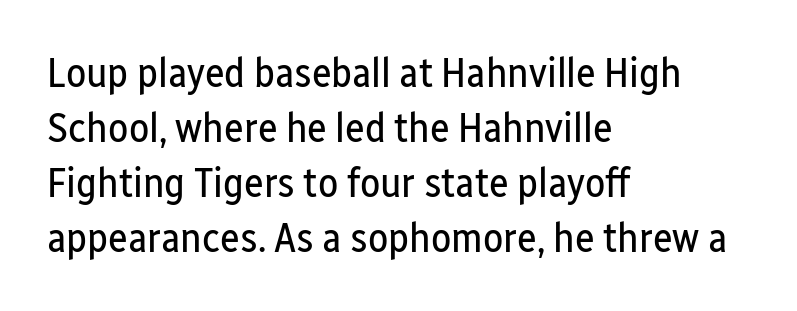
Notice how the passage keeps a crisp vertical edge on the left only. Is this a fixed-width face? No — the glyphs have proportional, varying widths. Tracking value appears to be zero — textbook default spacing. The area under the type is left untouched. This is sans-serif lettering, the kind often seen on screens and signage. Style check: upright.
